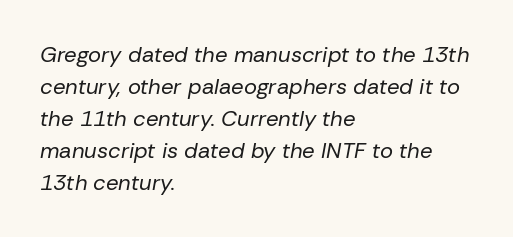
{"italic": "yes", "lean": "right", "slant_degrees": 10, "bold": "no", "underline": "no", "align": "left", "line_spacing": "normal", "line_spacing_ratio": 1.45, "letter_spacing": "normal", "letter_spacing_em": 0.0, "glyph_px": 22}
